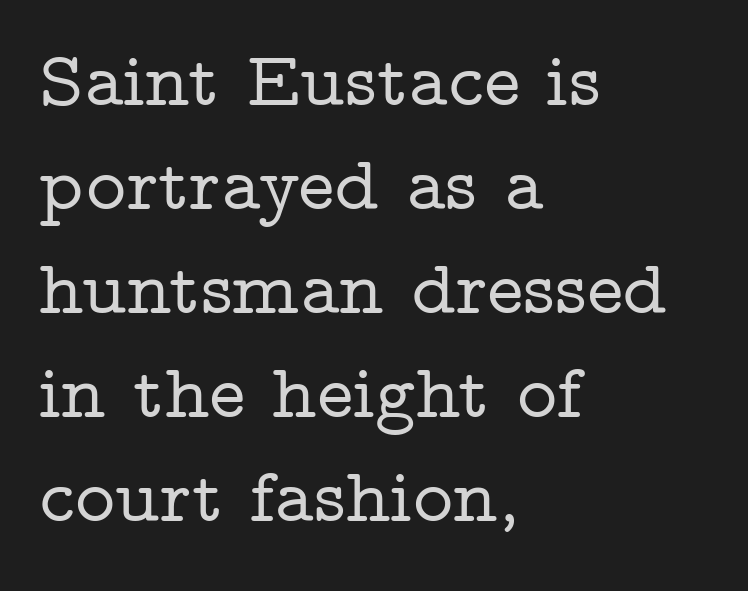
Q: Is the text italic (slanted)? A: No, it is upright.
Q: Is the typeface a serif or a sans-serif typeface? A: Serif.
Q: Is the text underlined? A: No.
Q: How is the paragraph aligned? A: Left-aligned.
Q: Is the spacing between letters normal or unusually wide? A: Normal.
Q: Is the spacing between lines tight, normal or loose? A: Normal.
Q: Width (condensed, normal, or wide)? A: Wide.
Q: Stroke contrast? A: Low.
Q: x-height? A: Medium.
Q: Monospaced? A: No.
